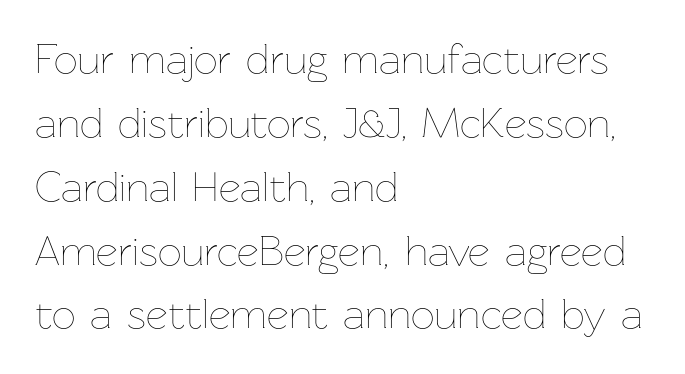
Q: Is the text bold? A: No.
Q: Is the text italic (slanted)? A: No, it is upright.
Q: Is the text underlined? A: No.
Q: How is the paragraph aligned? A: Left-aligned.
Q: Is the spacing between letters normal or unusually wide? A: Normal.
Q: Is the spacing between lines tight, normal or loose? A: Normal.
Q: Width (condensed, normal, or wide)? A: Normal.
Q: Stroke contrast? A: Low.
Q: x-height? A: Medium.
Q: Monospaced? A: No.
